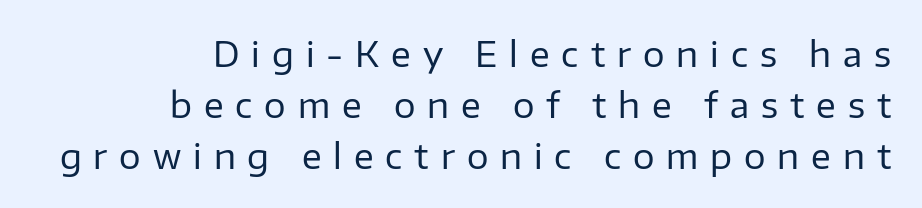
The image shows 34 px regular-weight sans-serif type, upright; set right-aligned, normal line spacing (1.5x), unusually wide letter spacing (+0.35 em), not underlined; low stroke contrast and a medium x-height.
